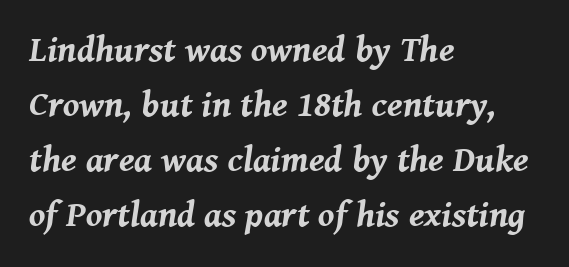
Plain, unruled lines of type. Interline gaps are of average width in this sample. Set as a true bold cut, around the 700 mark. Proportional: the letters do not fall into vertical columns. All the whitespace from short lines collects on the right. The glyphs look as if they've been sheared to an angle.
